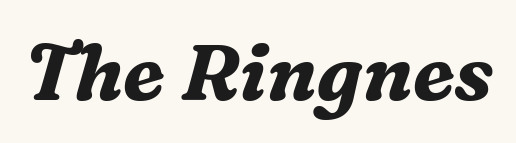
{"serif": "yes", "italic": "yes", "lean": "right", "slant_degrees": 16, "bold": "yes", "weight": "bold", "width": "normal", "stroke_contrast": "medium", "x_height": "medium", "monospaced": "no", "underline": "no", "letter_spacing": "normal", "letter_spacing_em": 0.0, "glyph_px": 78}
